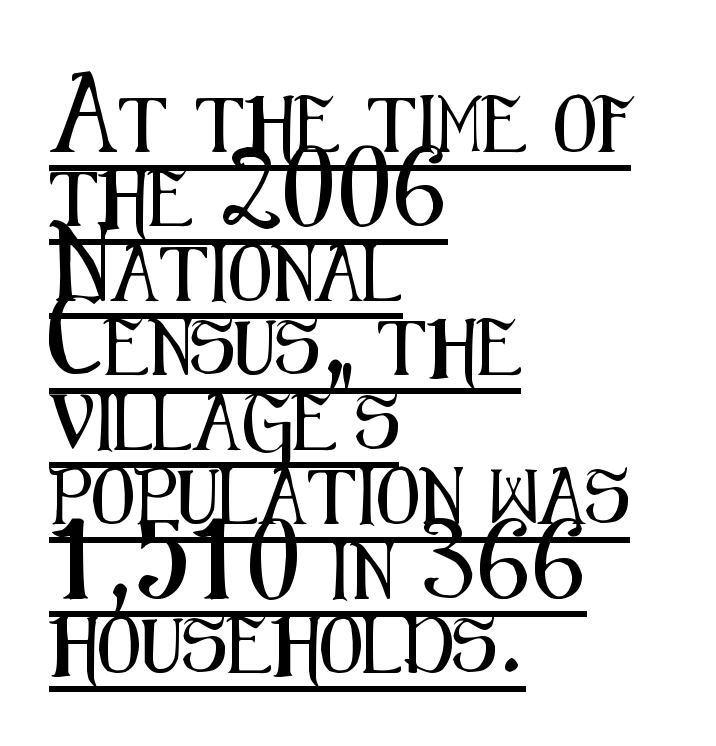
{"italic": "no", "width": "condensed", "stroke_contrast": "medium", "x_height": "medium", "monospaced": "no", "underline": "yes", "align": "left", "line_spacing": "normal", "line_spacing_ratio": 1.33, "letter_spacing": "normal", "letter_spacing_em": 0.0, "glyph_px": 56}
